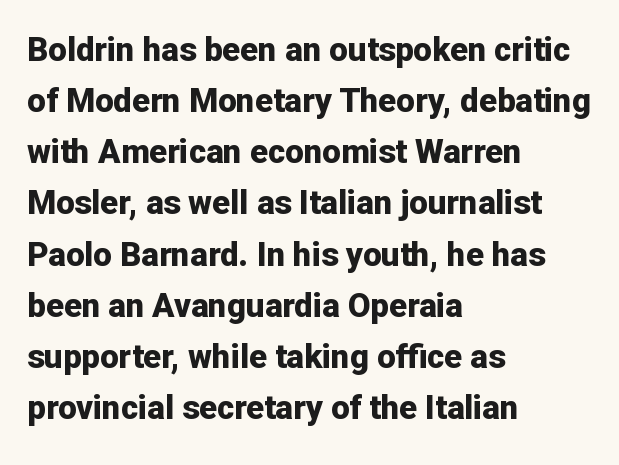
{"serif": "no", "italic": "no", "bold": "yes", "weight": "bold", "width": "normal", "stroke_contrast": "low", "x_height": "medium", "monospaced": "no", "underline": "no", "align": "left", "line_spacing": "normal", "line_spacing_ratio": 1.55, "letter_spacing": "normal", "letter_spacing_em": 0.0, "glyph_px": 33}
